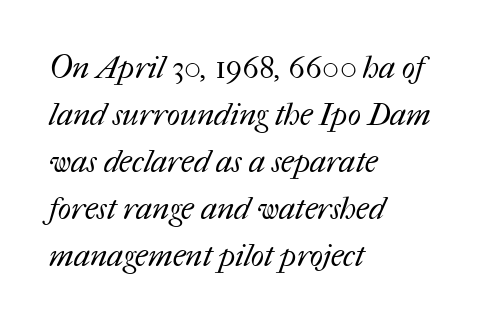
The image shows 31 px regular-weight type; set left-aligned, normal line spacing (1.52x), normal letter spacing, not underlined; medium stroke contrast and a medium x-height.
